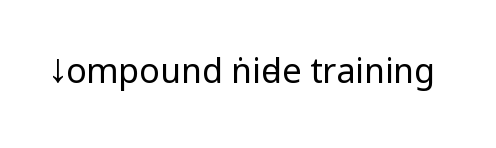
Do the characters align in a grid? No, the font is proportional. Glance below the letters and you will spot only blank space. What stands out about the letter spacing? Nothing — it is the standard amount. The typeface chosen for these lines omits serifs. Stroke mass is kept to a normal reading level or below.
